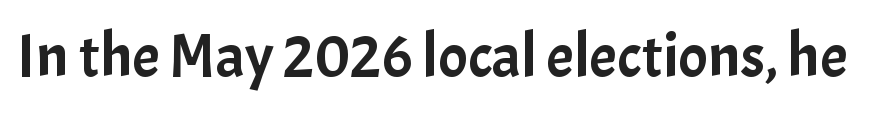
Q: Is the text italic (slanted)? A: No, it is upright.
Q: Is the typeface a serif or a sans-serif typeface? A: Sans-serif.
Q: Is the text underlined? A: No.
Q: Is the spacing between letters normal or unusually wide? A: Normal.
Q: Width (condensed, normal, or wide)? A: Normal.
Q: Stroke contrast? A: Low.
Q: x-height? A: Medium.
Q: Monospaced? A: No.
